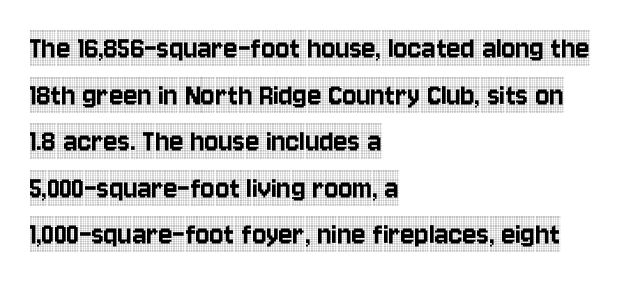
The image shows 33 px condensed serif type, upright; set left-aligned, normal line spacing (1.41x), normal letter spacing, not underlined; a large x-height.
